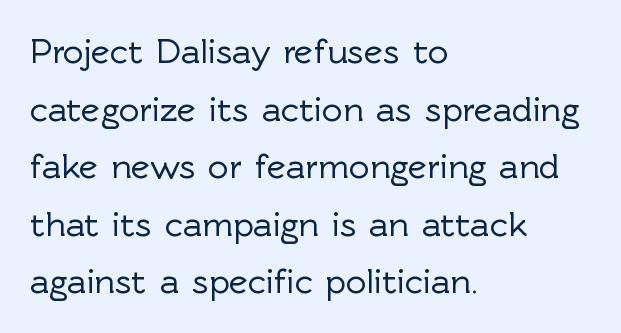
The image shows 36 px sans-serif type, upright; set left-aligned, normal line spacing (1.6x), normal letter spacing, not underlined; a medium x-height.
